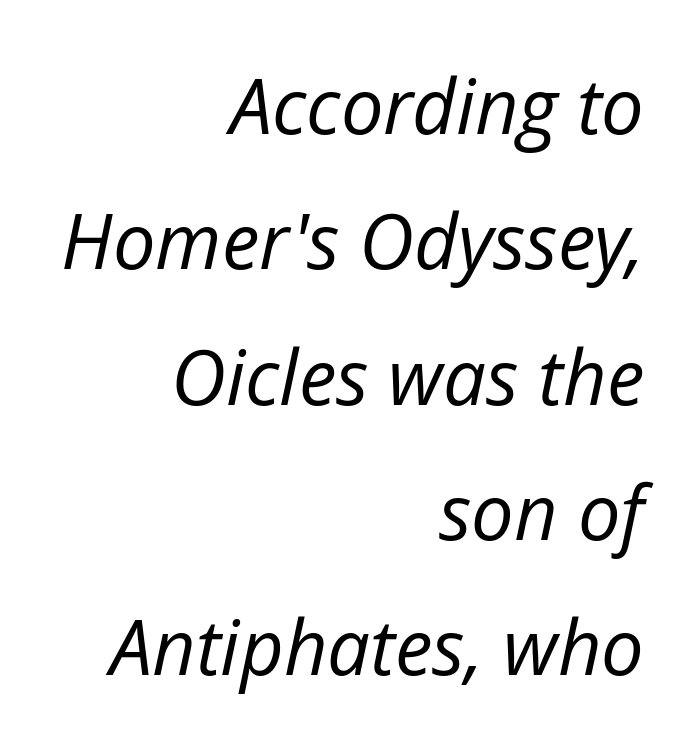
{"italic": "yes", "lean": "right", "slant_degrees": 12, "bold": "no", "weight": "regular", "width": "normal", "stroke_contrast": "low", "x_height": "medium", "monospaced": "no", "underline": "no", "align": "right", "line_spacing_ratio": 1.78, "letter_spacing": "normal", "letter_spacing_em": 0.0, "glyph_px": 76}
